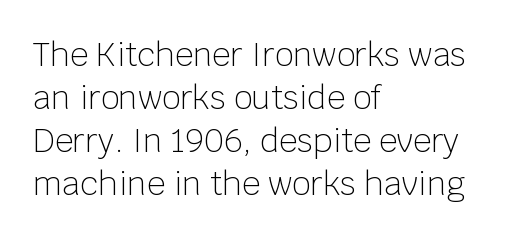
{"serif": "no", "italic": "no", "bold": "no", "weight": "light", "width": "normal", "stroke_contrast": "low", "x_height": "large", "monospaced": "no", "underline": "no", "align": "left", "line_spacing": "normal", "line_spacing_ratio": 1.34, "letter_spacing": "normal", "letter_spacing_em": 0.0, "glyph_px": 32}
